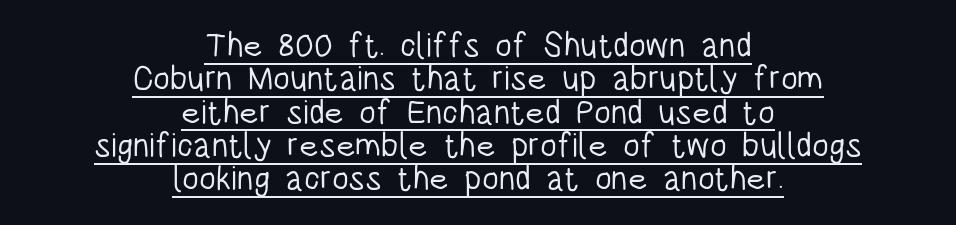
The image shows 34 px light, condensed sans-serif type, upright; set centered, tight line spacing (0.98x), normal letter spacing, underlined; low stroke contrast and a large x-height.
